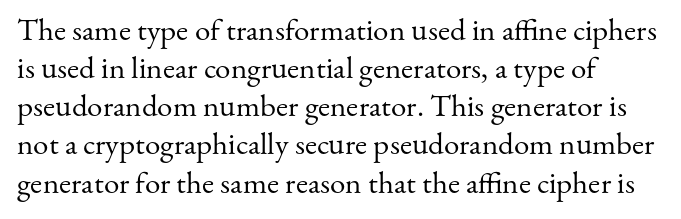
The image shows 31 px regular-weight serif type, upright; set left-aligned, line spacing 1.23x, normal letter spacing, not underlined; medium stroke contrast and a small x-height.
